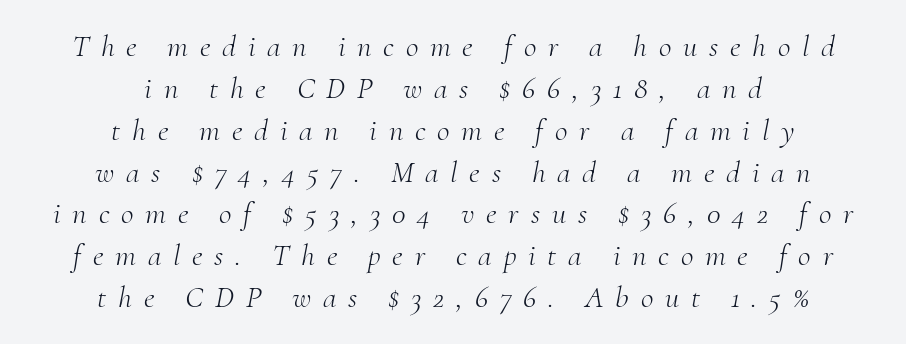
{"serif": "yes", "italic": "yes", "lean": "right", "slant_degrees": 10, "bold": "no", "weight": "light", "width": "normal", "stroke_contrast": "medium", "x_height": "small", "monospaced": "no", "underline": "no", "align": "center", "line_spacing": "normal", "line_spacing_ratio": 1.35, "letter_spacing": "wide", "letter_spacing_em": 0.38, "glyph_px": 31}
